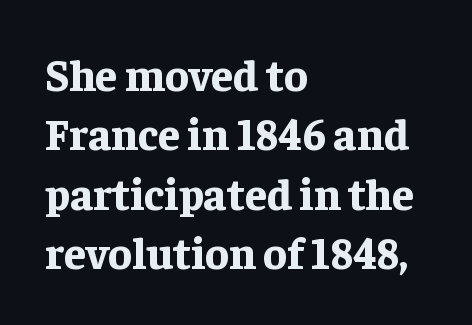
{"serif": "yes", "italic": "no", "bold": "yes", "weight": "bold", "width": "normal", "stroke_contrast": "low", "x_height": "medium", "monospaced": "no", "underline": "no", "align": "left", "line_spacing": "normal", "line_spacing_ratio": 1.35, "letter_spacing": "normal", "letter_spacing_em": 0.0, "glyph_px": 44}
